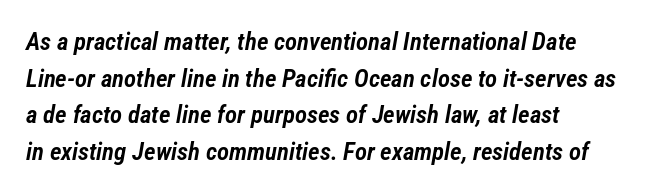
The image shows 25 px text type, italic (leaning right); set left-aligned, normal line spacing (1.47x), normal letter spacing, not underlined.
